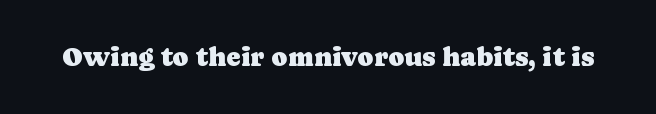
This rendering leaves character spacing at its baseline value. Has an underline been added? It has not. No italicization has been applied; the sample stays upright.
